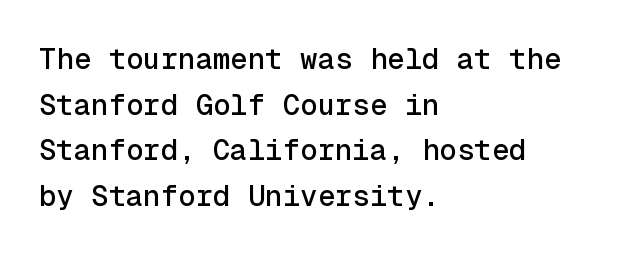
Q: Is the text italic (slanted)? A: No, it is upright.
Q: Is the typeface a serif or a sans-serif typeface? A: Sans-serif.
Q: Is the text underlined? A: No.
Q: How is the paragraph aligned? A: Left-aligned.
Q: Is the spacing between letters normal or unusually wide? A: Normal.
Q: Is the spacing between lines tight, normal or loose? A: Normal.
Q: Width (condensed, normal, or wide)? A: Normal.
Q: x-height? A: Medium.
Q: Monospaced? A: Yes.
